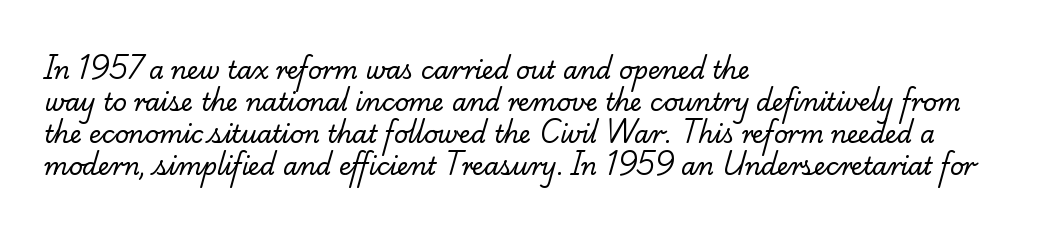
{"bold": "no", "underline": "no", "align": "left", "line_spacing": "normal", "line_spacing_ratio": 1.34, "letter_spacing": "normal", "letter_spacing_em": 0.0, "glyph_px": 24}
